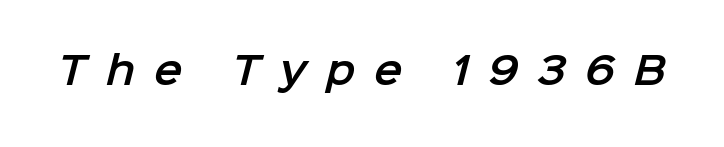
{"serif": "no", "width": "normal", "stroke_contrast": "low", "x_height": "medium", "monospaced": "no", "underline": "no", "letter_spacing": "wide", "letter_spacing_em": 0.5, "glyph_px": 38}
